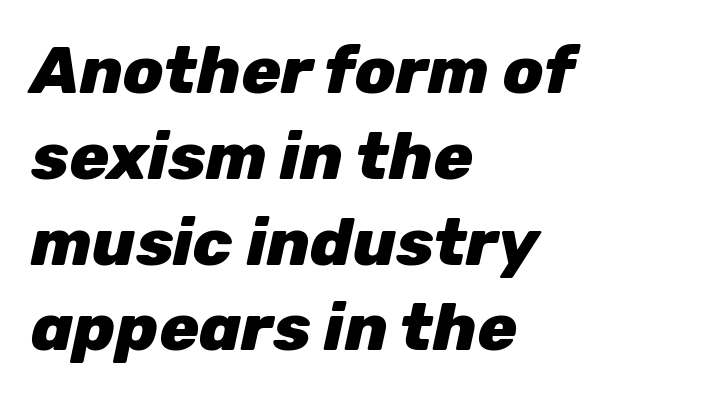
{"italic": "yes", "lean": "right", "slant_degrees": 12, "bold": "yes", "weight": "heavy", "width": "normal", "stroke_contrast": "low", "x_height": "medium", "monospaced": "no", "underline": "no", "align": "left", "line_spacing": "normal", "line_spacing_ratio": 1.3, "letter_spacing": "normal", "letter_spacing_em": 0.0, "glyph_px": 66}
